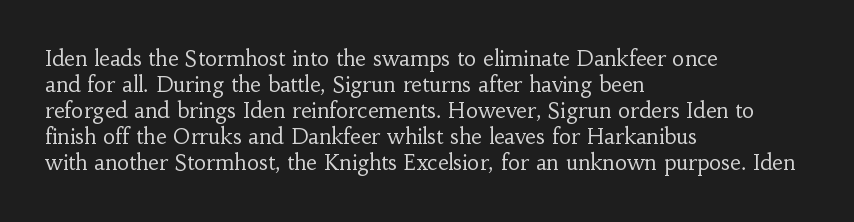
The image shows 21 px text type, upright; set left-aligned, line spacing 1.24x, normal letter spacing, not underlined.
